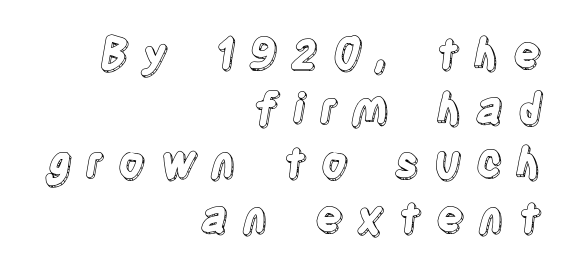
The image shows 42 px condensed type; set right-aligned, normal line spacing (1.3x), unusually wide letter spacing (+0.33 em), not underlined; a large x-height.
